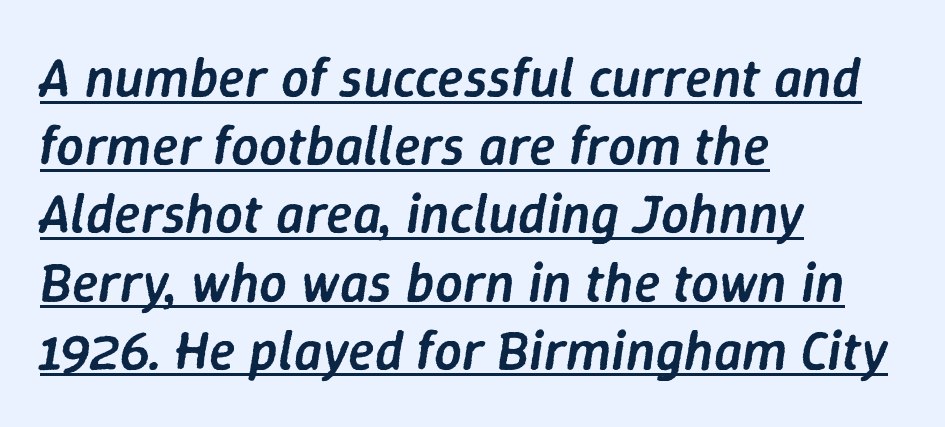
Q: Is the text bold? A: Semi-bold.
Q: Is the text italic (slanted)? A: Yes, it leans right by about 9 degrees.
Q: Is the text underlined? A: Yes.
Q: How is the paragraph aligned? A: Left-aligned.
Q: Is the spacing between letters normal or unusually wide? A: Normal.
Q: Width (condensed, normal, or wide)? A: Normal.
Q: Stroke contrast? A: Low.
Q: x-height? A: Medium.
Q: Monospaced? A: No.
